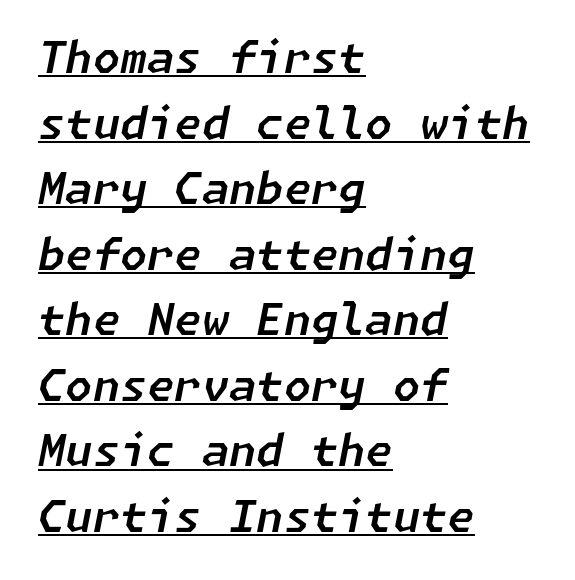
{"italic": "yes", "lean": "right", "slant_degrees": 11, "width": "normal", "stroke_contrast": "low", "x_height": "medium", "underline": "yes", "align": "left", "line_spacing": "normal", "line_spacing_ratio": 1.49, "letter_spacing": "normal", "letter_spacing_em": 0.0, "glyph_px": 44}
